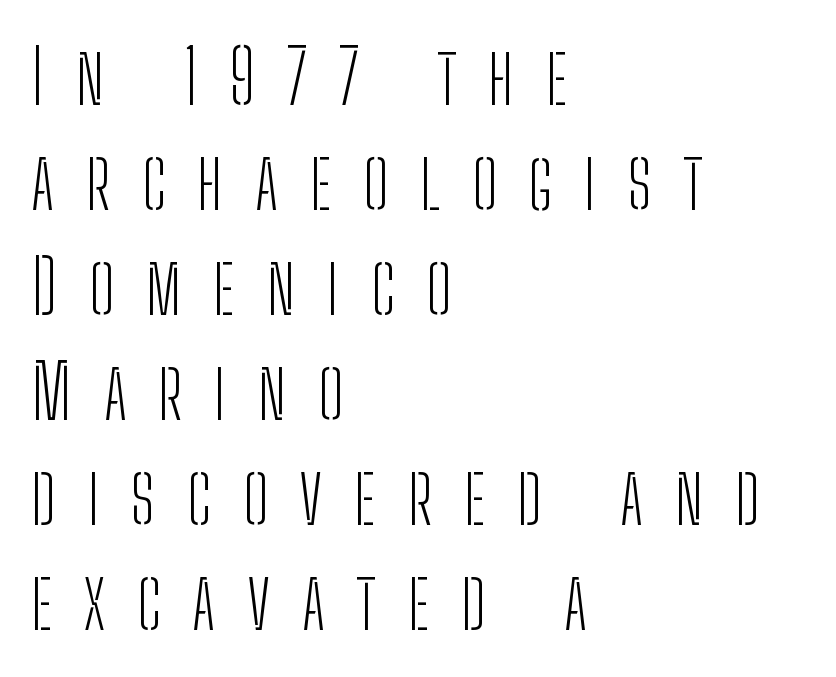
The image shows 75 px light, condensed sans-serif type, upright; set left-aligned, normal line spacing (1.4x), unusually wide letter spacing (+0.42 em), not underlined; low stroke contrast and a medium x-height.
